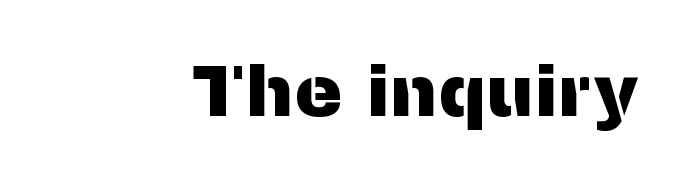
Q: Is the text italic (slanted)? A: No, it is upright.
Q: Is the typeface a serif or a sans-serif typeface? A: Sans-serif.
Q: Is the text underlined? A: No.
Q: How is the paragraph aligned? A: Right-aligned.
Q: Is the spacing between letters normal or unusually wide? A: Normal.
Q: Width (condensed, normal, or wide)? A: Normal.
Q: Stroke contrast? A: Medium.
Q: x-height? A: Medium.
Q: Monospaced? A: No.
